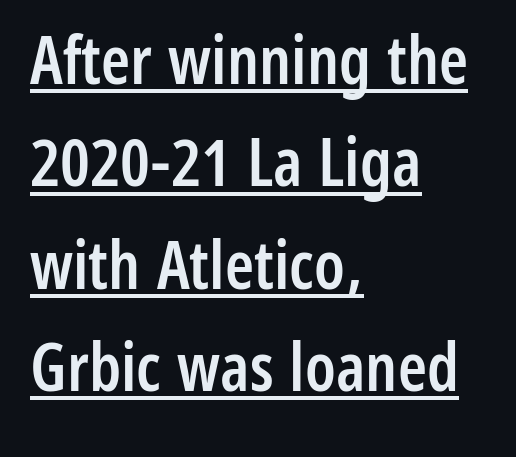
{"serif": "no", "italic": "no", "bold": "semi", "weight": "semibold", "width": "condensed", "stroke_contrast": "low", "x_height": "medium", "monospaced": "no", "underline": "yes", "align": "left", "line_spacing": "normal", "line_spacing_ratio": 1.55, "letter_spacing": "normal", "letter_spacing_em": 0.0, "glyph_px": 66}
